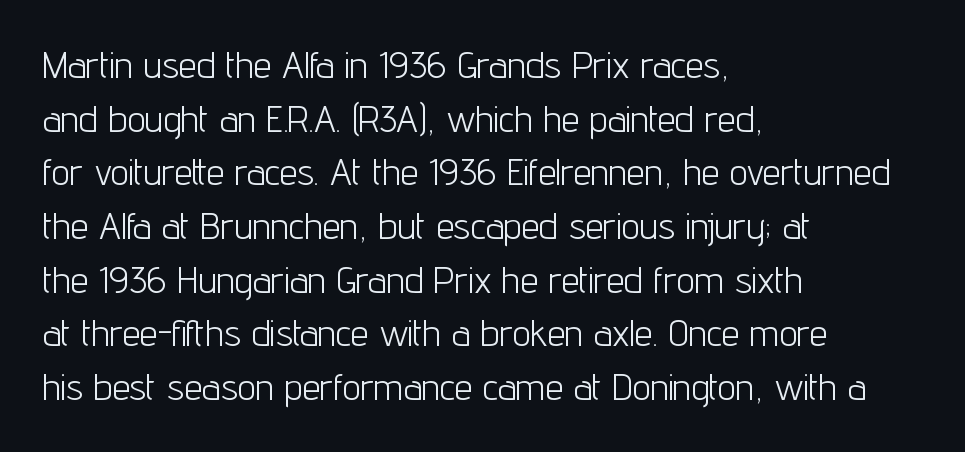
{"serif": "no", "italic": "no", "bold": "no", "weight": "light", "width": "condensed", "stroke_contrast": "low", "x_height": "medium", "monospaced": "no", "underline": "no", "align": "left", "line_spacing": "normal", "line_spacing_ratio": 1.49, "letter_spacing": "normal", "letter_spacing_em": 0.0, "glyph_px": 36}
